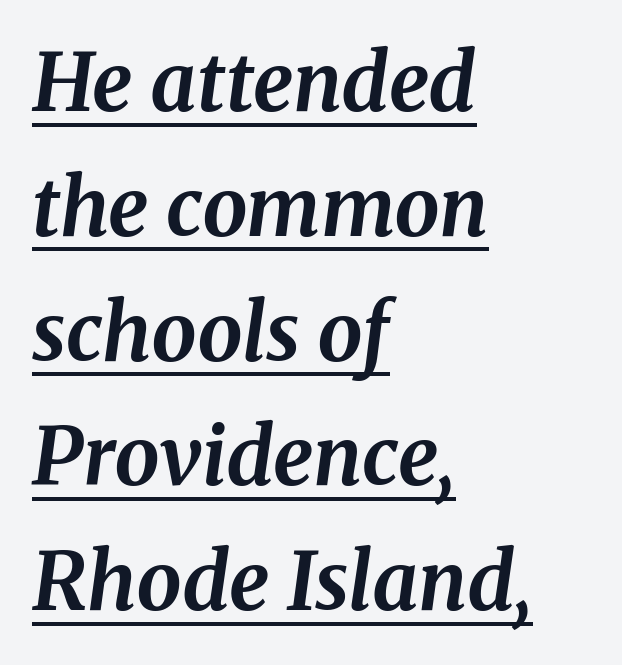
{"serif": "yes", "italic": "yes", "lean": "right", "slant_degrees": 8, "bold": "yes", "weight": "bold", "width": "normal", "stroke_contrast": "medium", "x_height": "medium", "monospaced": "no", "underline": "yes", "align": "left", "line_spacing": "normal", "line_spacing_ratio": 1.56, "letter_spacing": "normal", "letter_spacing_em": 0.0, "glyph_px": 80}
